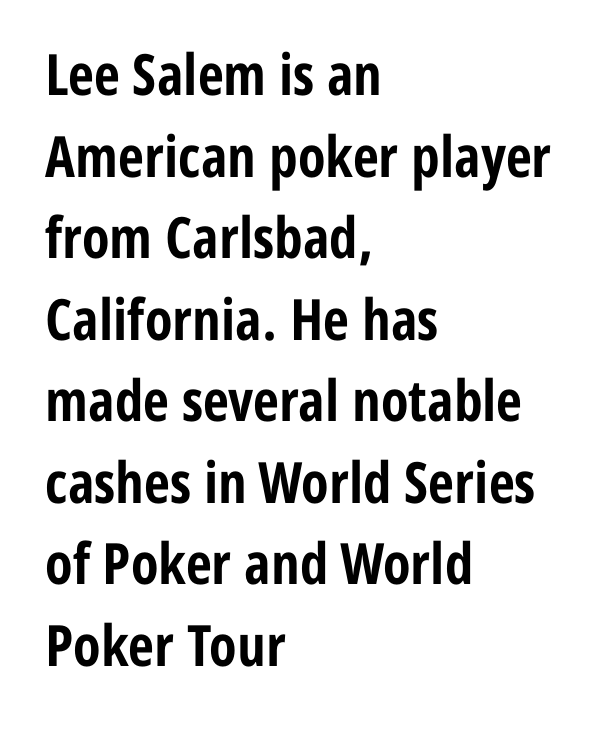
The image shows 57 px bold, condensed sans-serif type, upright; set left-aligned, normal line spacing (1.43x), normal letter spacing, not underlined; low stroke contrast and a medium x-height.
